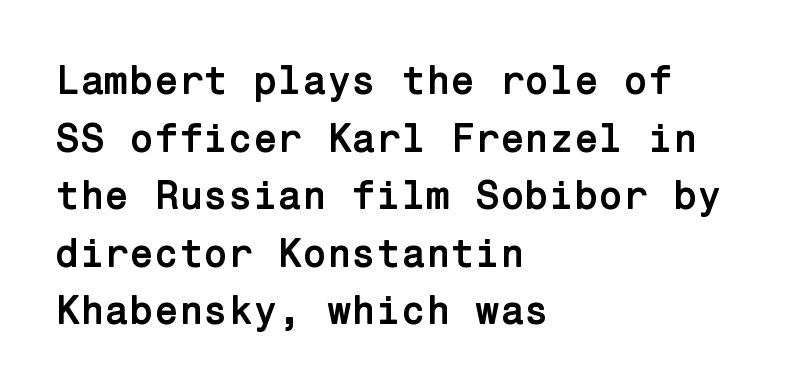
Q: Is the text bold? A: Yes.
Q: Is the text italic (slanted)? A: No, it is upright.
Q: Is the typeface a serif or a sans-serif typeface? A: Sans-serif.
Q: Is the text underlined? A: No.
Q: How is the paragraph aligned? A: Left-aligned.
Q: Is the spacing between letters normal or unusually wide? A: Normal.
Q: Is the spacing between lines tight, normal or loose? A: Normal.
Q: Width (condensed, normal, or wide)? A: Normal.
Q: Stroke contrast? A: Low.
Q: x-height? A: Medium.
